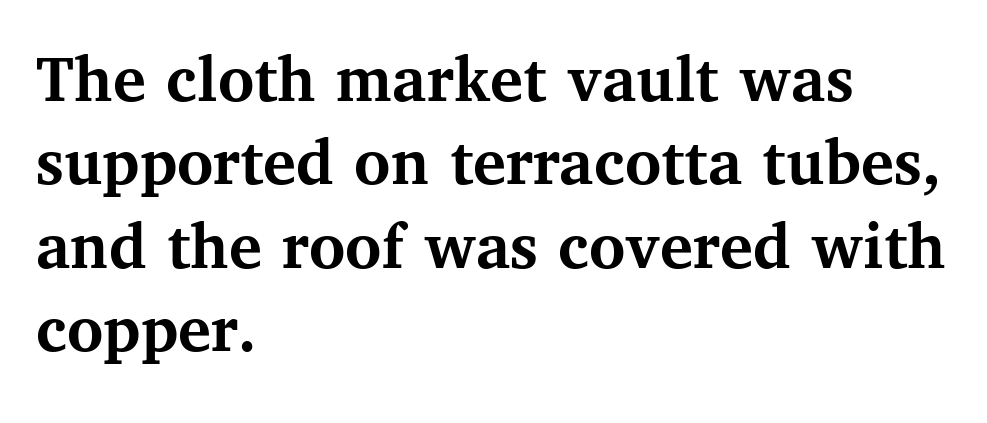
Q: Is the text bold? A: Yes.
Q: Is the text italic (slanted)? A: No, it is upright.
Q: Is the typeface a serif or a sans-serif typeface? A: Serif.
Q: Is the text underlined? A: No.
Q: How is the paragraph aligned? A: Left-aligned.
Q: Is the spacing between letters normal or unusually wide? A: Normal.
Q: Width (condensed, normal, or wide)? A: Normal.
Q: Stroke contrast? A: Medium.
Q: x-height? A: Medium.
Q: Monospaced? A: No.
